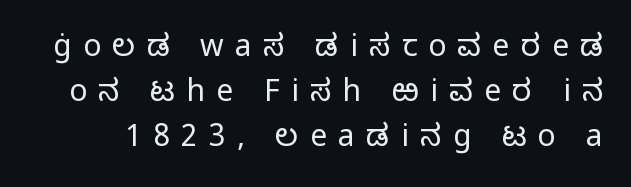
The image shows 30 px light sans-serif type, upright; set normal line spacing (1.5x), unusually wide letter spacing (+0.38 em), not underlined; low stroke contrast and a medium x-height.
